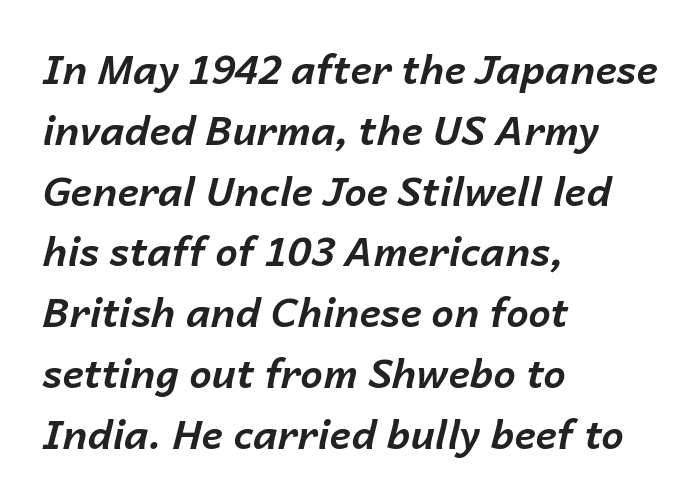
Q: Is the text bold? A: Yes.
Q: Is the text italic (slanted)? A: Yes, it leans right by about 14 degrees.
Q: Is the text underlined? A: No.
Q: How is the paragraph aligned? A: Left-aligned.
Q: Is the spacing between letters normal or unusually wide? A: Normal.
Q: Is the spacing between lines tight, normal or loose? A: Normal.
Q: Width (condensed, normal, or wide)? A: Normal.
Q: Stroke contrast? A: Low.
Q: x-height? A: Medium.
Q: Monospaced? A: No.
